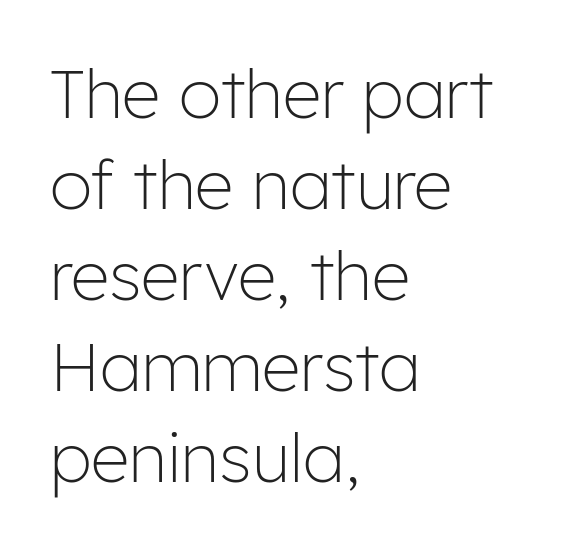
Q: Is the text bold? A: No.
Q: Is the text italic (slanted)? A: No, it is upright.
Q: Is the typeface a serif or a sans-serif typeface? A: Sans-serif.
Q: Is the text underlined? A: No.
Q: How is the paragraph aligned? A: Left-aligned.
Q: Is the spacing between letters normal or unusually wide? A: Normal.
Q: Is the spacing between lines tight, normal or loose? A: Normal.
Q: Width (condensed, normal, or wide)? A: Normal.
Q: Stroke contrast? A: Low.
Q: x-height? A: Medium.
Q: Monospaced? A: No.
